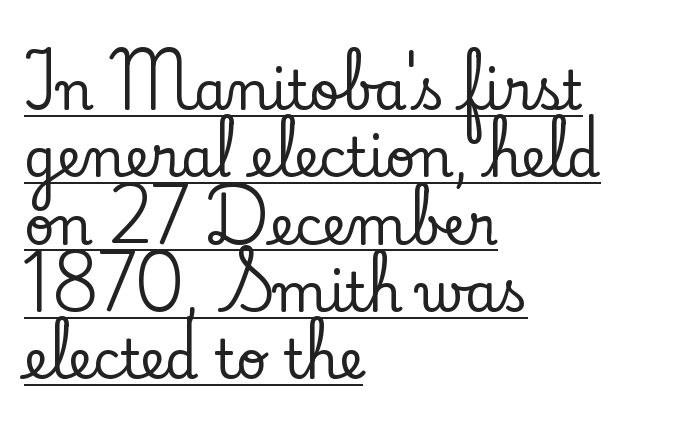
Q: Is the text italic (slanted)? A: No, it is upright.
Q: Is the typeface a serif or a sans-serif typeface? A: Serif.
Q: Is the text underlined? A: Yes.
Q: How is the paragraph aligned? A: Left-aligned.
Q: Is the spacing between letters normal or unusually wide? A: Normal.
Q: Is the spacing between lines tight, normal or loose? A: Normal.
Q: Width (condensed, normal, or wide)? A: Normal.
Q: Stroke contrast? A: Low.
Q: x-height? A: Small.
Q: Monospaced? A: No.
